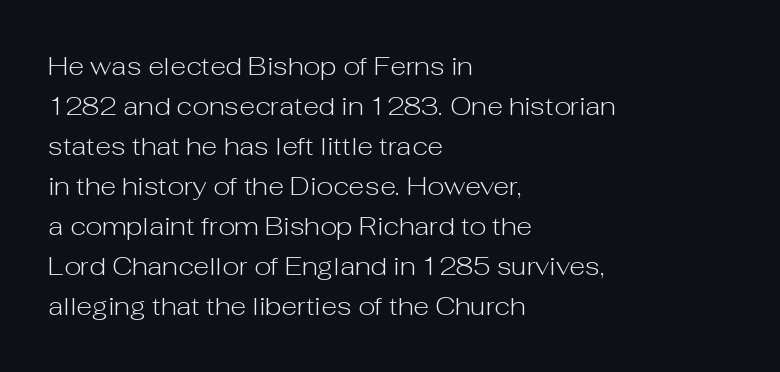
Descender tails drop into unmarked territory. Stroke mass is kept to a normal reading level or below. Default kerning and tracking; the words read as compact shapes. Teacher's note: observe the even left margin — that is flush-left alignment.
